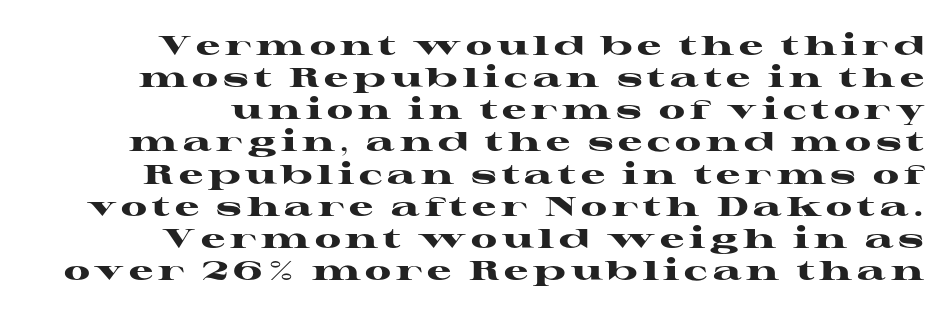
The type sits square on the baseline with zero lean. The paragraph has a hard right edge and a soft left edge. The string is rendered with underlining switched off. Notice how thick the strokes are: this is what a full bold looks like.
